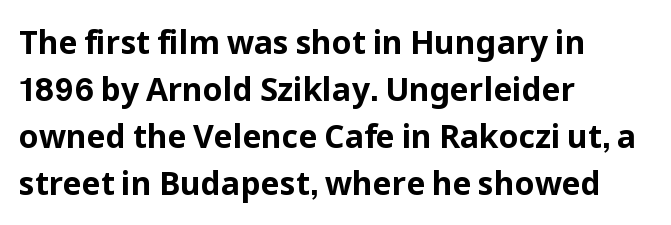
Q: Is the text bold? A: Yes.
Q: Is the text italic (slanted)? A: No, it is upright.
Q: Is the typeface a serif or a sans-serif typeface? A: Sans-serif.
Q: Is the text underlined? A: No.
Q: How is the paragraph aligned? A: Left-aligned.
Q: Is the spacing between letters normal or unusually wide? A: Normal.
Q: Is the spacing between lines tight, normal or loose? A: Normal.
Q: Width (condensed, normal, or wide)? A: Normal.
Q: Stroke contrast? A: Low.
Q: x-height? A: Medium.
Q: Monospaced? A: No.
